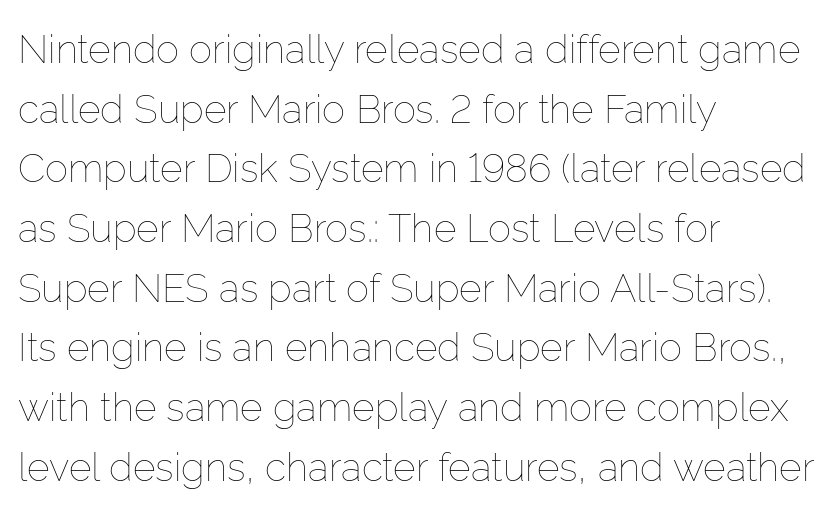
{"italic": "no", "bold": "no", "weight": "thin", "width": "normal", "stroke_contrast": "low", "x_height": "medium", "monospaced": "no", "underline": "no", "align": "left", "line_spacing": "normal", "line_spacing_ratio": 1.53, "letter_spacing": "normal", "letter_spacing_em": 0.0, "glyph_px": 39}
